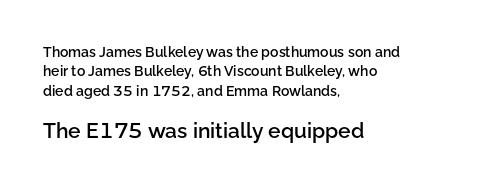
{"italic": "no", "bold": "semi", "underline": "no", "align": "left", "line_spacing": "normal", "line_spacing_ratio": 1.39, "letter_spacing": "normal", "letter_spacing_em": 0.0, "larger_block": "second", "size_ratio": 1.5, "glyph_px": 21}
